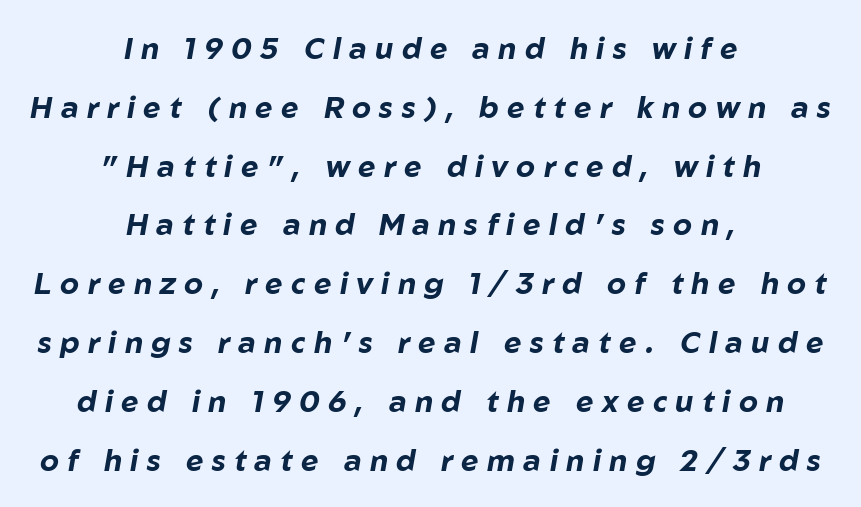
The words here are not underlined. Every letter is thick-stroked: bold, no question. The horizontal fit of the characters is loose and conspicuously gappy. Proportional: the letters do not fall into vertical columns.
